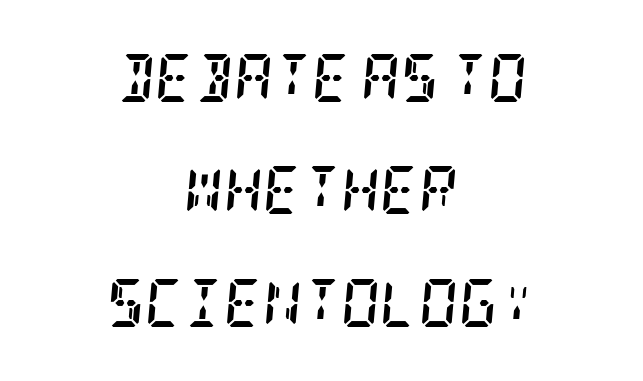
Q: Is the text bold? A: Yes.
Q: Is the text italic (slanted)? A: Yes, it leans right by about 5 degrees.
Q: Is the typeface a serif or a sans-serif typeface? A: Serif.
Q: Is the text underlined? A: No.
Q: How is the paragraph aligned? A: Centered.
Q: Is the spacing between letters normal or unusually wide? A: Normal.
Q: Is the spacing between lines tight, normal or loose? A: Loose.
Q: Width (condensed, normal, or wide)? A: Condensed.
Q: Stroke contrast? A: Low.
Q: x-height? A: Large.
